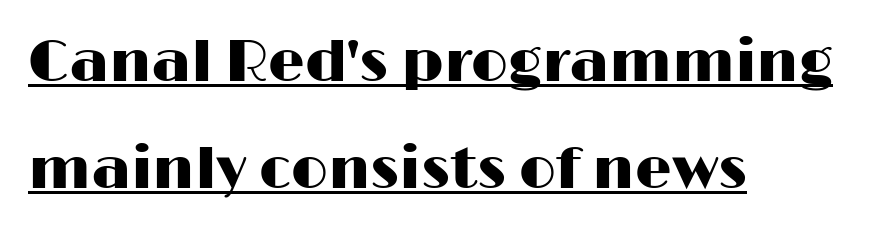
Nothing unusual about the tracking: characters are spaced as the font intends. The rag falls on the right side of this text block. Each line of the rendering has a horizontal stroke beneath the glyphs. These lines are composed in type without serifs. Looks like regular typesetting: each glyph gets only the width it needs.
